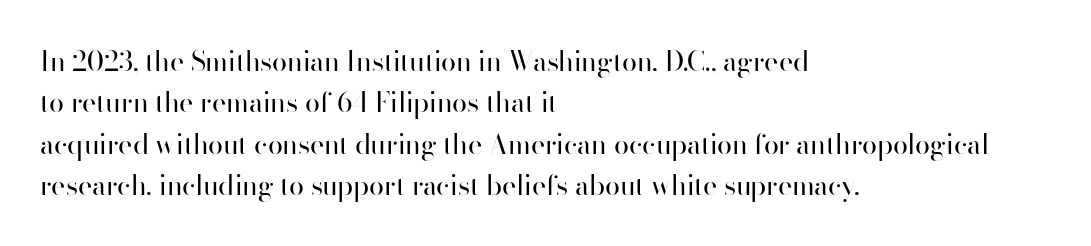
The image shows 27 px text type, upright; set left-aligned, normal line spacing (1.53x), normal letter spacing, not underlined.
